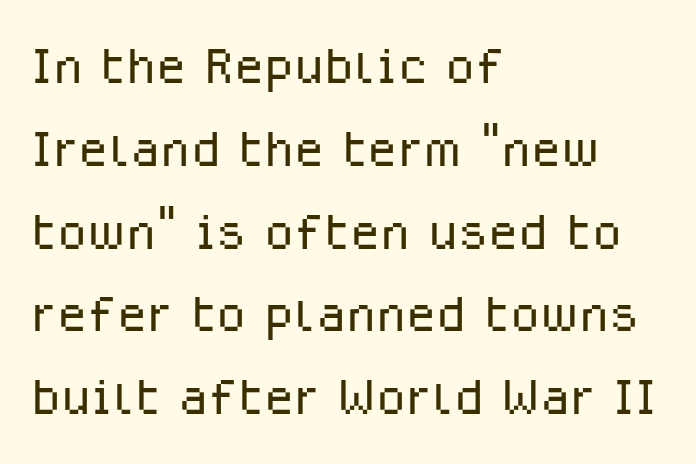
Q: Is the text bold? A: No.
Q: Is the text italic (slanted)? A: No, it is upright.
Q: Is the typeface a serif or a sans-serif typeface? A: Sans-serif.
Q: Is the text underlined? A: No.
Q: How is the paragraph aligned? A: Left-aligned.
Q: Is the spacing between letters normal or unusually wide? A: Normal.
Q: Width (condensed, normal, or wide)? A: Normal.
Q: Stroke contrast? A: Low.
Q: x-height? A: Medium.
Q: Monospaced? A: No.
